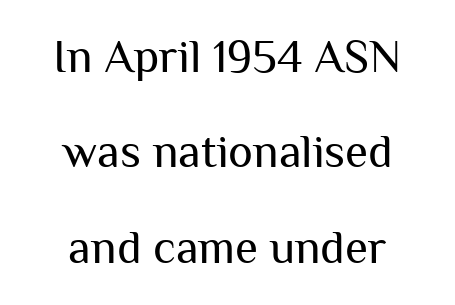
The image shows 47 px regular-weight sans-serif type, upright; set centered, loose line spacing (2.03x), normal letter spacing, not underlined; medium stroke contrast and a medium x-height.
